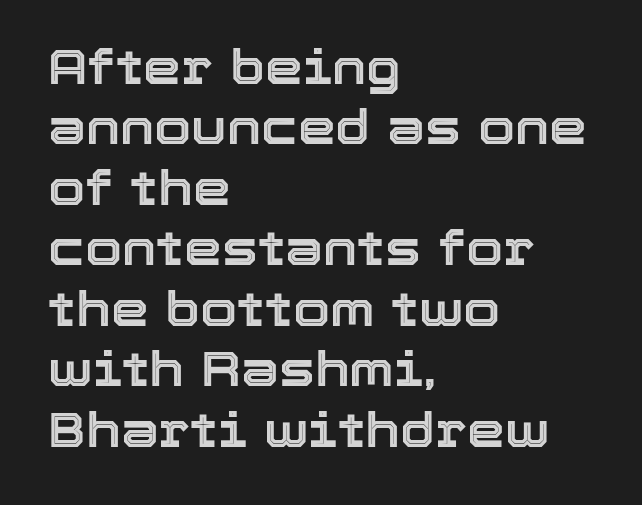
The rendering uses natural spacing where letterforms have individual widths. The lettering stays uniformly vertical, giving the passage a roman look. Casual observation: everything's shoved over to the left. No word sits above an underline.
